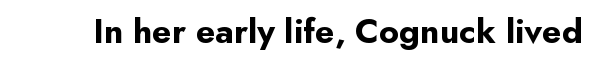
{"serif": "no", "italic": "no", "bold": "yes", "weight": "bold", "width": "normal", "stroke_contrast": "low", "x_height": "small", "monospaced": "no", "underline": "no", "letter_spacing": "normal", "letter_spacing_em": 0.0, "glyph_px": 35}
